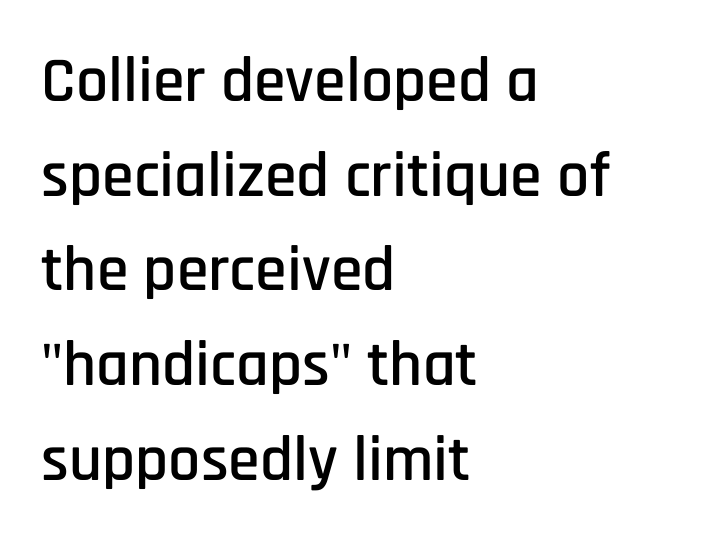
Q: Is the text italic (slanted)? A: No, it is upright.
Q: Is the typeface a serif or a sans-serif typeface? A: Sans-serif.
Q: Is the text underlined? A: No.
Q: How is the paragraph aligned? A: Left-aligned.
Q: Is the spacing between letters normal or unusually wide? A: Normal.
Q: Is the spacing between lines tight, normal or loose? A: Normal.
Q: Width (condensed, normal, or wide)? A: Condensed.
Q: Stroke contrast? A: Low.
Q: x-height? A: Large.
Q: Monospaced? A: No.
